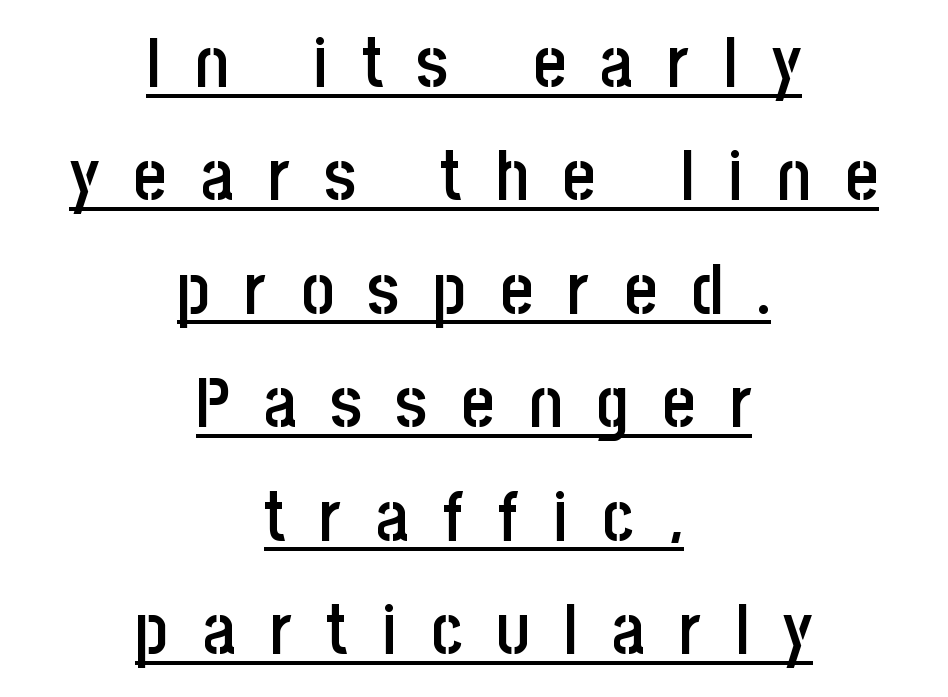
The image shows 70 px semibold, condensed sans-serif type, upright; set centered, normal line spacing (1.62x), unusually wide letter spacing (+0.49 em), underlined; low stroke contrast and a large x-height.
